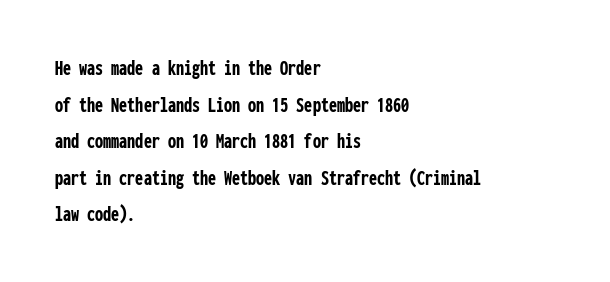
{"italic": "no", "bold": "yes", "underline": "no", "align": "left", "line_spacing": "normal", "line_spacing_ratio": 1.59, "letter_spacing": "normal", "letter_spacing_em": 0.0, "glyph_px": 23}
